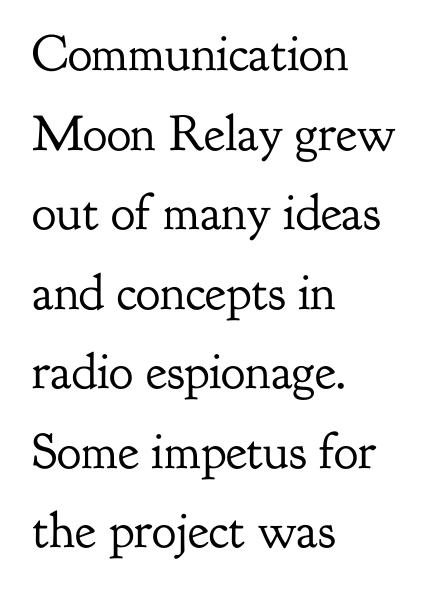
Q: Is the text bold? A: No.
Q: Is the text italic (slanted)? A: No, it is upright.
Q: Is the typeface a serif or a sans-serif typeface? A: Serif.
Q: Is the text underlined? A: No.
Q: How is the paragraph aligned? A: Left-aligned.
Q: Is the spacing between letters normal or unusually wide? A: Normal.
Q: Is the spacing between lines tight, normal or loose? A: Normal.
Q: Width (condensed, normal, or wide)? A: Normal.
Q: Stroke contrast? A: Low.
Q: x-height? A: Small.
Q: Monospaced? A: No.
